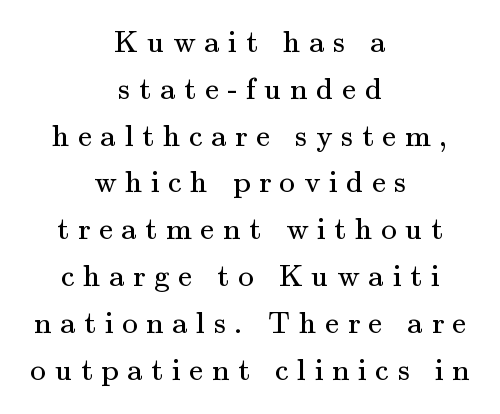
Caption: multi-line text, centered on the measure. Weight: in the light-to-regular range. Serif or sans? Serif — the stroke terminals have little feet. A typesetter would mark this as roman, not italic. Lines of text with bare space underneath. The passage shown has open, widely tracked lettering throughout.
